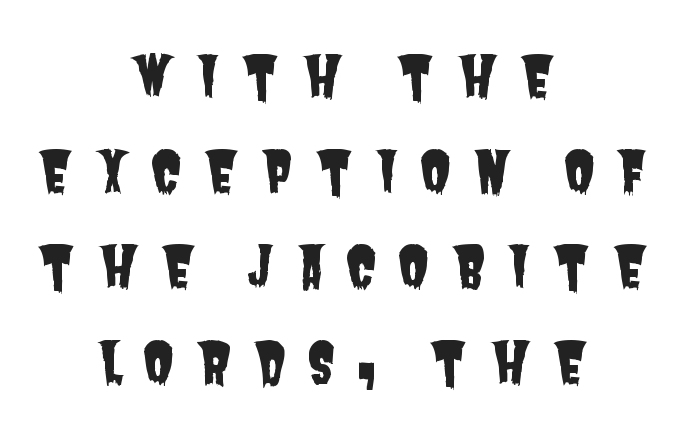
This sample uses expanded letter spacing, leaving extra air between glyphs. Where is the straight margin? There isn't one; the lines are centered. The rendering uses natural spacing where letterforms have individual widths. Letterform terminals end flat and unadorned throughout the passage. Line spacing here is normal.
